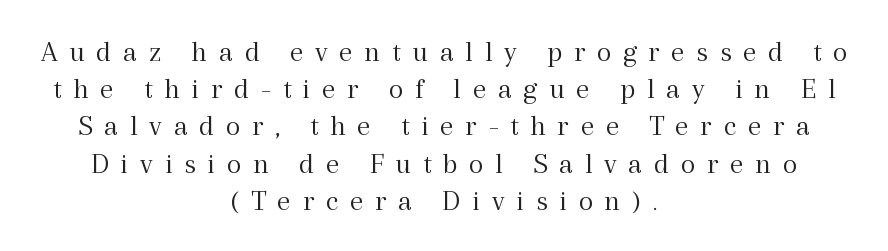
The image shows 30 px light serif type, upright; set centered, line spacing 1.24x, unusually wide letter spacing (+0.39 em), not underlined; a medium x-height.
